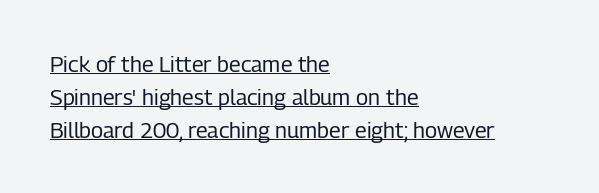
Q: Is the text bold? A: No.
Q: Is the text italic (slanted)? A: No, it is upright.
Q: Is the text underlined? A: Yes.
Q: How is the paragraph aligned? A: Left-aligned.
Q: Is the spacing between letters normal or unusually wide? A: Normal.
Q: Is the spacing between lines tight, normal or loose? A: Normal.
